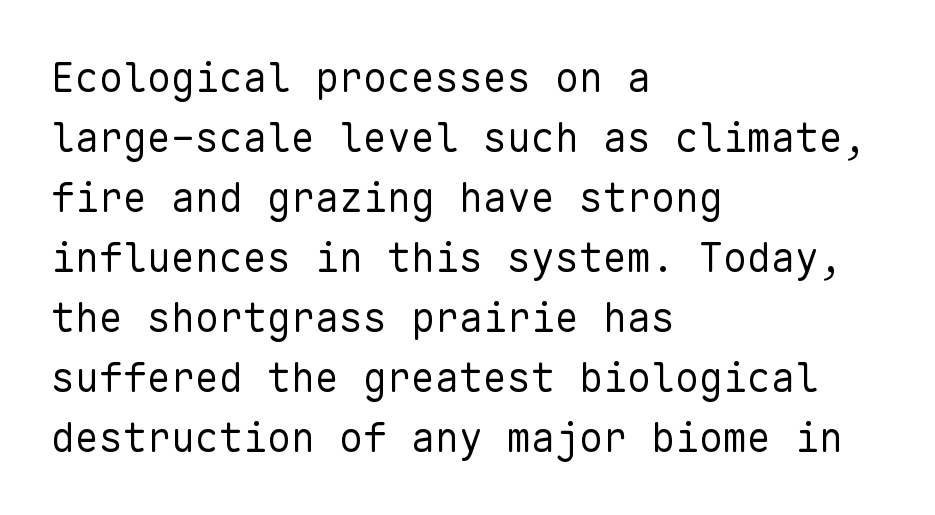
Q: Is the text bold? A: No.
Q: Is the text italic (slanted)? A: No, it is upright.
Q: Is the typeface a serif or a sans-serif typeface? A: Sans-serif.
Q: Is the text underlined? A: No.
Q: How is the paragraph aligned? A: Left-aligned.
Q: Is the spacing between letters normal or unusually wide? A: Normal.
Q: Is the spacing between lines tight, normal or loose? A: Normal.
Q: Width (condensed, normal, or wide)? A: Normal.
Q: Stroke contrast? A: Low.
Q: x-height? A: Medium.
Q: Monospaced? A: Yes.
